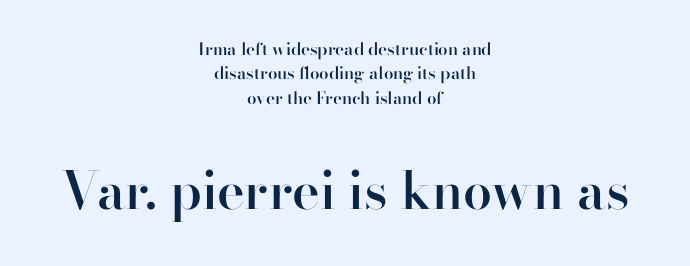
Horizontal bands of white between lines are of average thickness. The passage shown begins with its smaller block and ends with its larger one. Italic: no, the glyphs are upright roman. This rendering features lettering with no underline. Tracking value appears to be zero — textbook default spacing.
